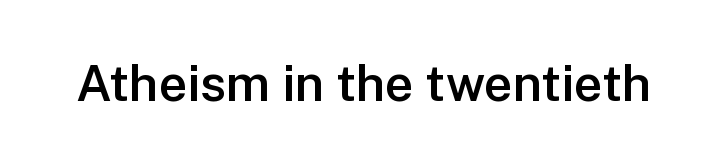
Q: Is the text bold? A: Semi-bold.
Q: Is the text italic (slanted)? A: No, it is upright.
Q: Is the typeface a serif or a sans-serif typeface? A: Sans-serif.
Q: Is the text underlined? A: No.
Q: Is the spacing between letters normal or unusually wide? A: Normal.
Q: Width (condensed, normal, or wide)? A: Normal.
Q: Stroke contrast? A: Low.
Q: x-height? A: Medium.
Q: Monospaced? A: No.
